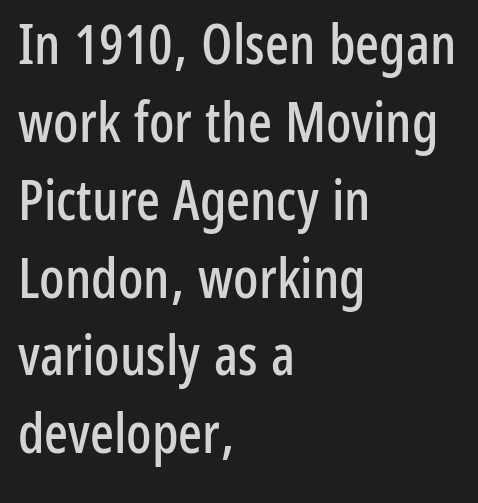
The image shows 56 px condensed sans-serif type, upright; set left-aligned, normal line spacing (1.39x), normal letter spacing, not underlined; low stroke contrast and a medium x-height.
